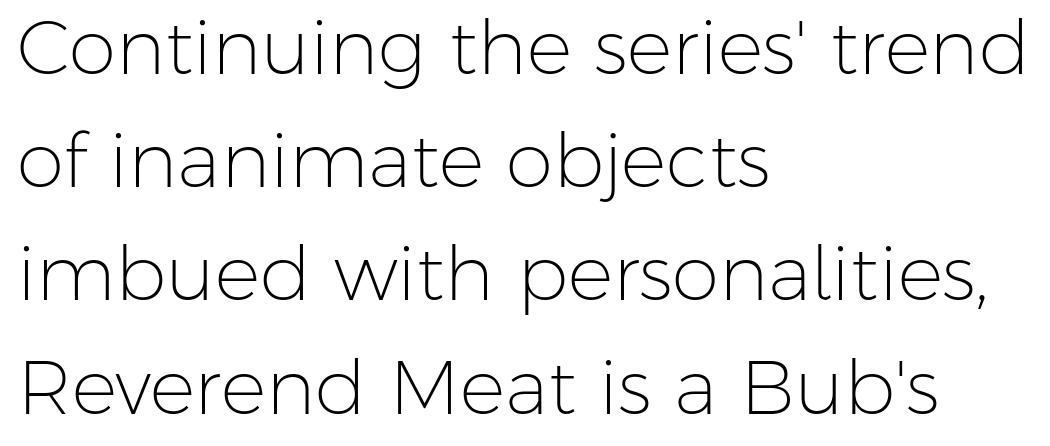
{"serif": "no", "italic": "no", "bold": "no", "weight": "light", "width": "normal", "stroke_contrast": "low", "x_height": "medium", "monospaced": "no", "underline": "no", "align": "left", "line_spacing": "normal", "line_spacing_ratio": 1.49, "letter_spacing": "normal", "letter_spacing_em": 0.0, "glyph_px": 76}
